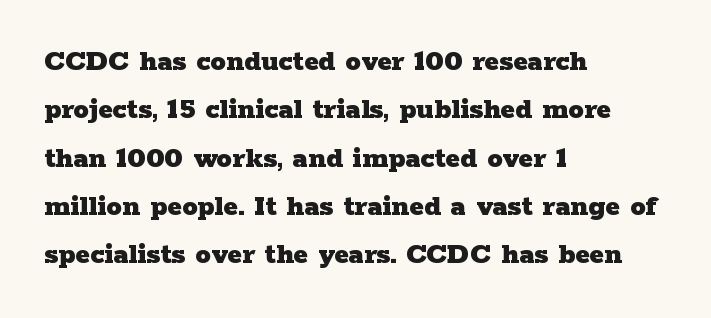
{"serif": "yes", "italic": "no", "bold": "yes", "weight": "heavy", "width": "wide", "stroke_contrast": "low", "x_height": "medium", "monospaced": "no", "underline": "no", "align": "left", "line_spacing": "normal", "line_spacing_ratio": 1.56, "letter_spacing": "normal", "letter_spacing_em": 0.0, "glyph_px": 31}
